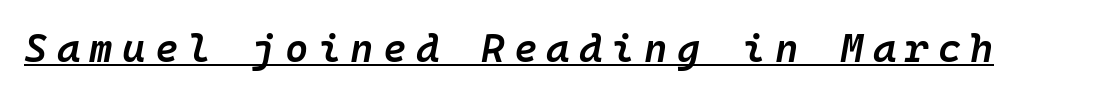
The image shows 40 px semibold type, italic (leaning right), monospaced; set unusually wide letter spacing (+0.23 em), underlined; low stroke contrast and a medium x-height.
